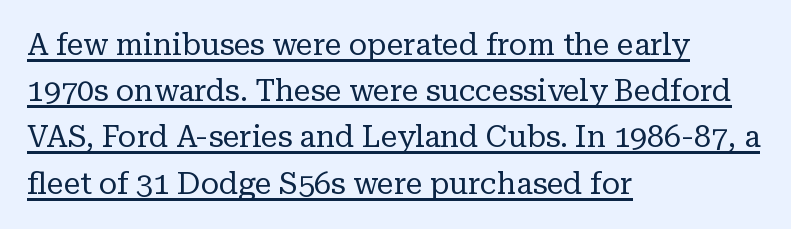
{"serif": "yes", "italic": "no", "bold": "no", "weight": "regular", "width": "normal", "stroke_contrast": "low", "x_height": "medium", "monospaced": "no", "underline": "yes", "align": "left", "line_spacing": "normal", "line_spacing_ratio": 1.54, "letter_spacing": "normal", "letter_spacing_em": 0.0, "glyph_px": 30}
